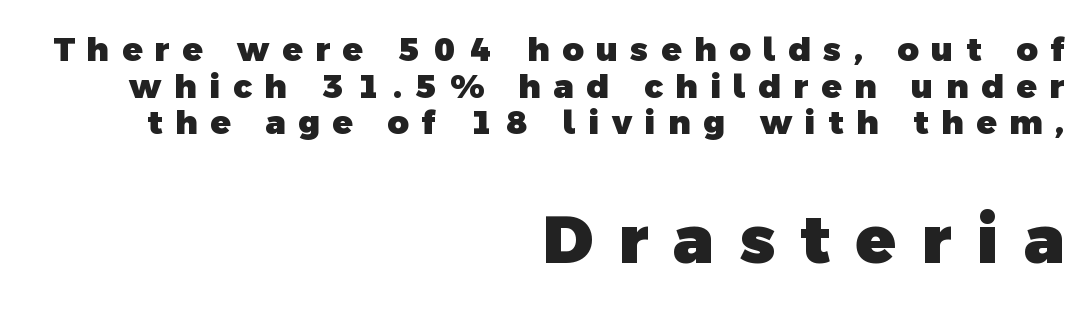
Line ends are locked; line starts wander. The line-height multiplier appears low, near solid setting. Stroke terminals: plain, sans-serif. What weight is shown? A full bold with thick strokes. Proportional: the letters do not fall into vertical columns. The horizontal fit of the characters is loose and conspicuously gappy.
